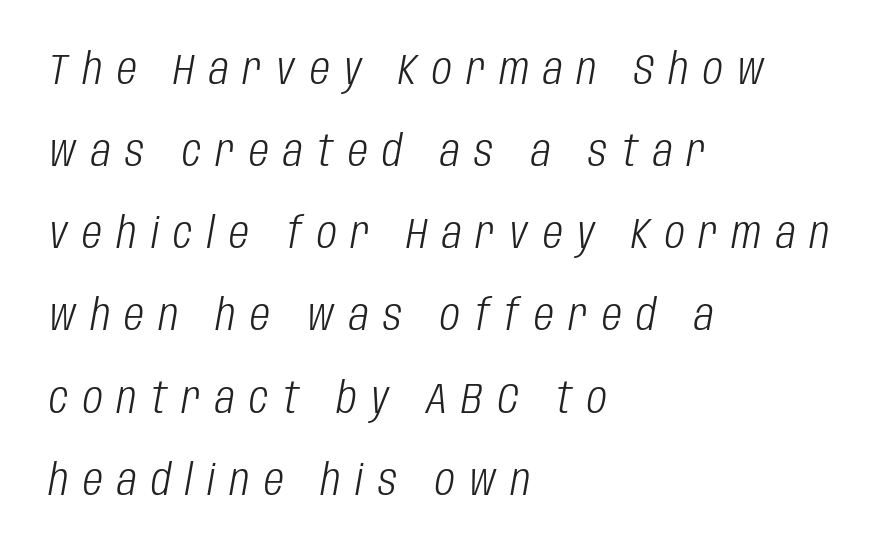
{"italic": "yes", "lean": "right", "slant_degrees": 10, "bold": "no", "weight": "light", "width": "condensed", "stroke_contrast": "low", "x_height": "large", "monospaced": "no", "underline": "no", "align": "left", "line_spacing": "loose", "line_spacing_ratio": 1.91, "letter_spacing": "wide", "letter_spacing_em": 0.34, "glyph_px": 43}
